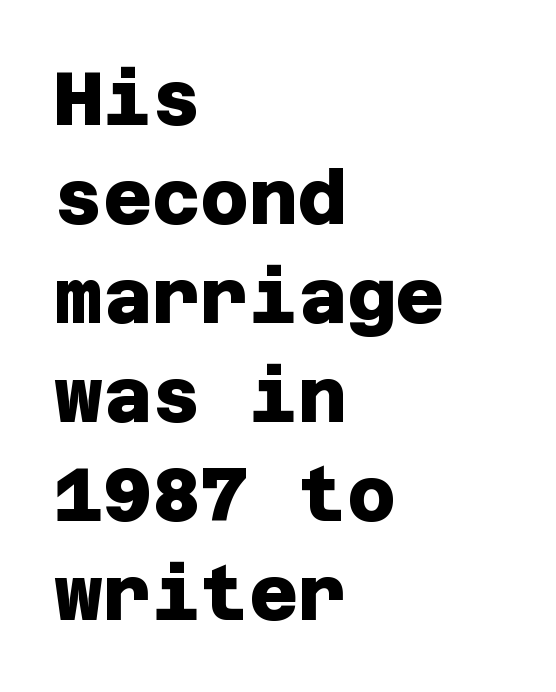
Q: Is the text bold? A: Yes.
Q: Is the typeface a serif or a sans-serif typeface? A: Sans-serif.
Q: Is the text underlined? A: No.
Q: How is the paragraph aligned? A: Left-aligned.
Q: Is the spacing between letters normal or unusually wide? A: Normal.
Q: Is the spacing between lines tight, normal or loose? A: Normal.
Q: Width (condensed, normal, or wide)? A: Normal.
Q: Stroke contrast? A: Low.
Q: x-height? A: Large.
